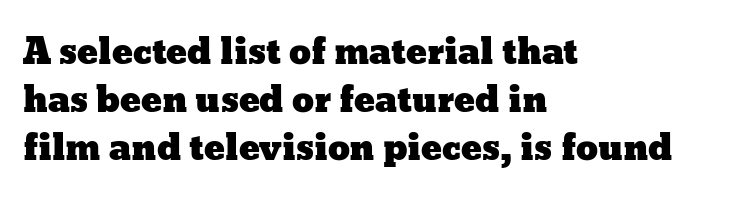
Rendered with straight, roman letterforms. This rendering leaves character spacing at its baseline value. The rendering uses natural spacing where letterforms have individual widths. Letters rest on an invisible, unmarked baseline. Line starts are locked; line ends wander. Summary of vertical rhythm: regular, with standard interline spacing.
